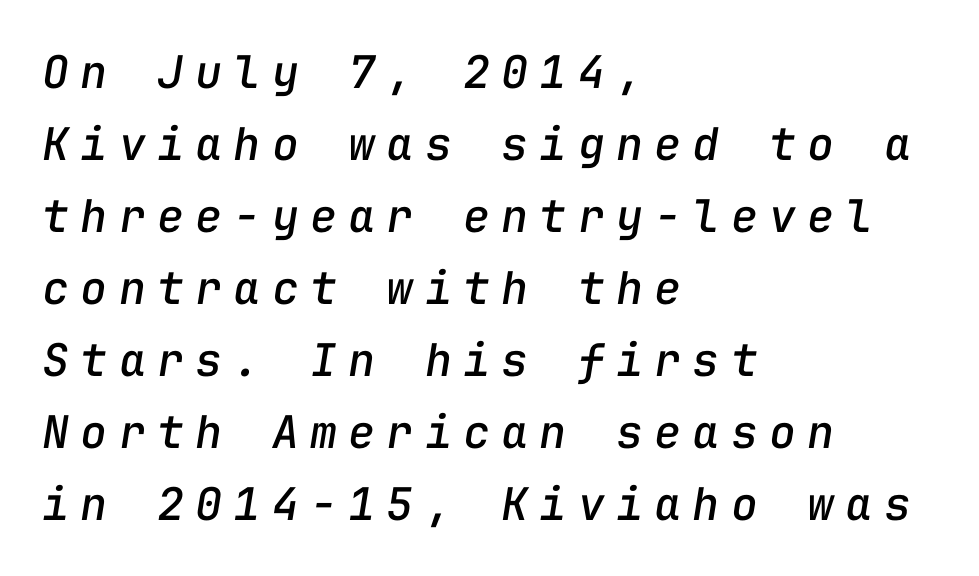
The image shows 45 px text type, italic (leaning right), monospaced; set left-aligned, normal line spacing (1.6x), unusually wide letter spacing (+0.25 em), not underlined; low stroke contrast and a medium x-height.
